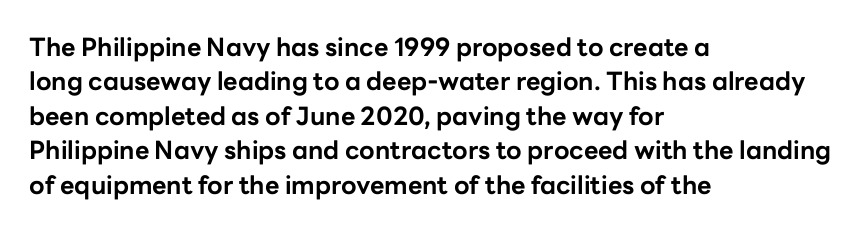
Q: Is the text bold? A: Yes.
Q: Is the text italic (slanted)? A: No, it is upright.
Q: Is the text underlined? A: No.
Q: How is the paragraph aligned? A: Left-aligned.
Q: Is the spacing between letters normal or unusually wide? A: Normal.
Q: Is the spacing between lines tight, normal or loose? A: Normal.
